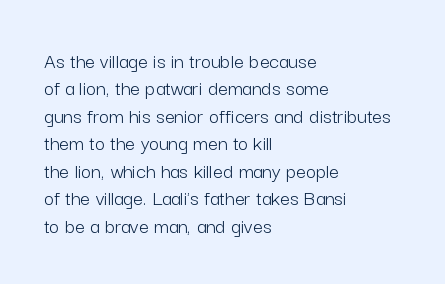
Counters stay open thanks to moderate or lighter strokes. All the whitespace from short lines collects on the right. Normally led — the rows are evenly, conventionally spaced. The glyphs are unaccompanied by any horizontal stroke below them.
